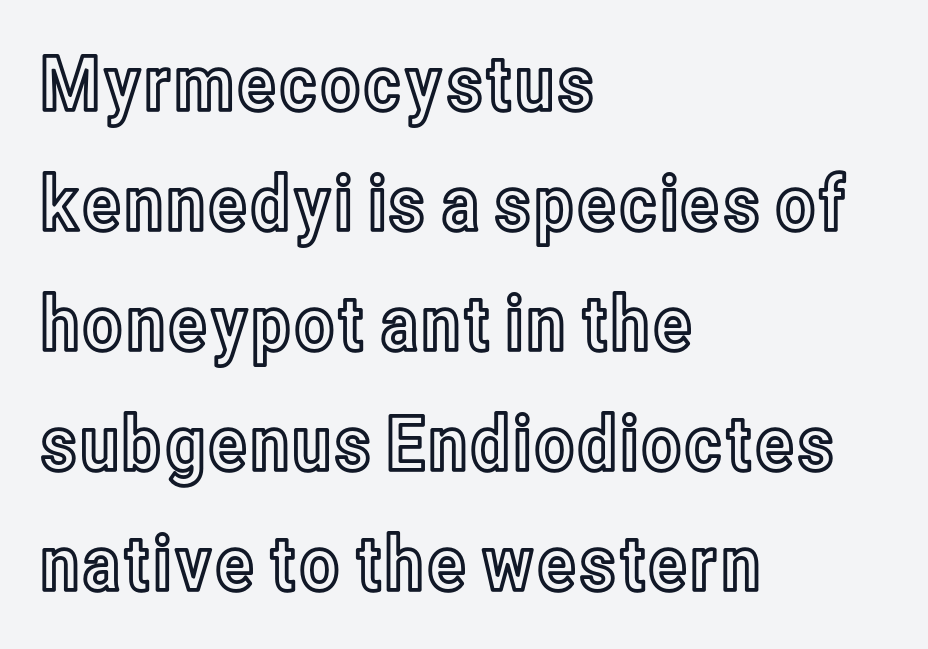
Q: Is the text italic (slanted)? A: No, it is upright.
Q: Is the text underlined? A: No.
Q: How is the paragraph aligned? A: Left-aligned.
Q: Is the spacing between letters normal or unusually wide? A: Normal.
Q: Is the spacing between lines tight, normal or loose? A: Normal.
Q: Width (condensed, normal, or wide)? A: Condensed.
Q: x-height? A: Medium.
Q: Monospaced? A: No.
